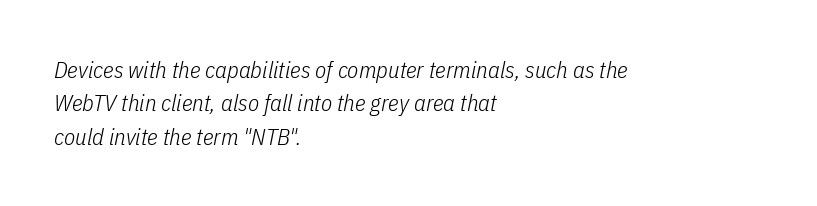
The image shows 23 px text type, italic (leaning right); set left-aligned, normal line spacing (1.45x), normal letter spacing, not underlined.
